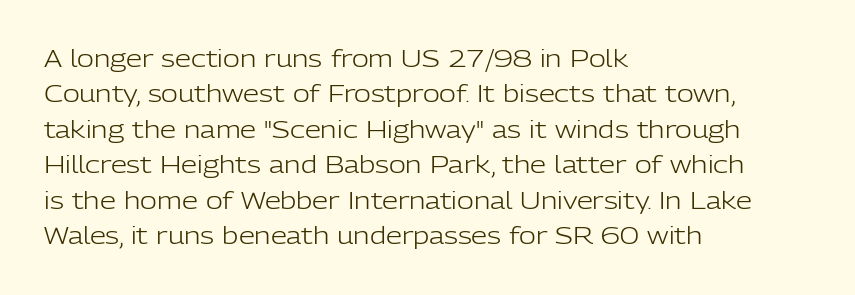
{"italic": "no", "bold": "no", "underline": "no", "align": "left", "line_spacing": "normal", "line_spacing_ratio": 1.54, "letter_spacing": "normal", "letter_spacing_em": 0.0, "glyph_px": 23}
